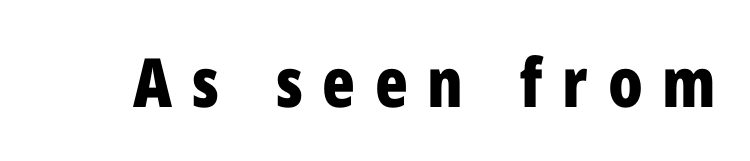
Q: Is the text bold? A: Yes.
Q: Is the text italic (slanted)? A: No, it is upright.
Q: Is the typeface a serif or a sans-serif typeface? A: Sans-serif.
Q: Is the text underlined? A: No.
Q: Is the spacing between letters normal or unusually wide? A: Unusually wide.
Q: Width (condensed, normal, or wide)? A: Condensed.
Q: Stroke contrast? A: Low.
Q: x-height? A: Medium.
Q: Monospaced? A: No.
